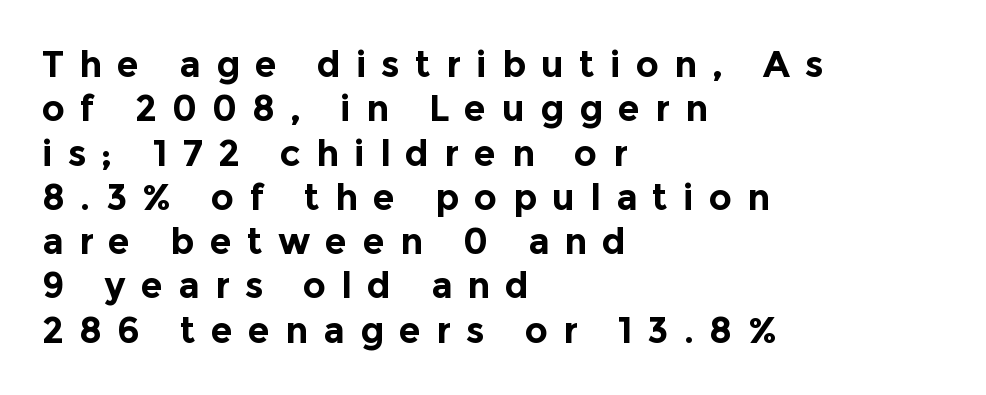
Q: Is the text bold? A: Yes.
Q: Is the text italic (slanted)? A: No, it is upright.
Q: Is the typeface a serif or a sans-serif typeface? A: Sans-serif.
Q: Is the text underlined? A: No.
Q: How is the paragraph aligned? A: Left-aligned.
Q: Is the spacing between letters normal or unusually wide? A: Unusually wide.
Q: Width (condensed, normal, or wide)? A: Normal.
Q: x-height? A: Medium.
Q: Monospaced? A: No.
